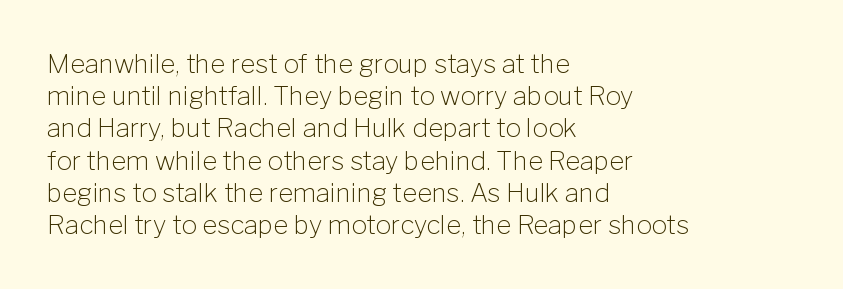
Q: Is the text bold? A: No.
Q: Is the text italic (slanted)? A: No, it is upright.
Q: Is the text underlined? A: No.
Q: How is the paragraph aligned? A: Left-aligned.
Q: Is the spacing between letters normal or unusually wide? A: Normal.
